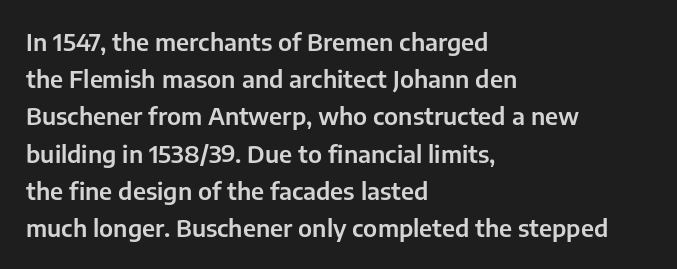
The image shows 24 px text type, upright; set left-aligned, normal line spacing (1.55x), normal letter spacing, not underlined.
